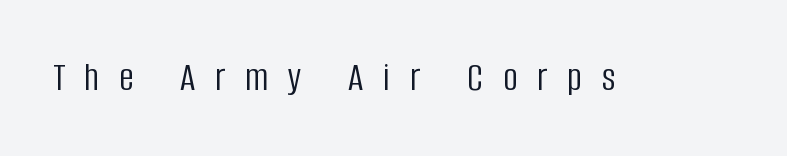
Q: Is the text bold? A: No.
Q: Is the text italic (slanted)? A: No, it is upright.
Q: Is the typeface a serif or a sans-serif typeface? A: Sans-serif.
Q: Is the text underlined? A: No.
Q: Is the spacing between letters normal or unusually wide? A: Unusually wide.
Q: Width (condensed, normal, or wide)? A: Condensed.
Q: Stroke contrast? A: Low.
Q: x-height? A: Large.
Q: Monospaced? A: No.
